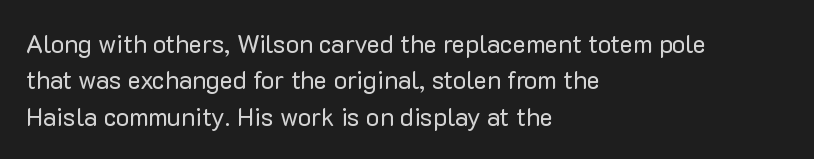
{"italic": "no", "bold": "no", "underline": "no", "align": "left", "line_spacing": "normal", "line_spacing_ratio": 1.46, "letter_spacing": "normal", "letter_spacing_em": 0.0, "glyph_px": 25}
